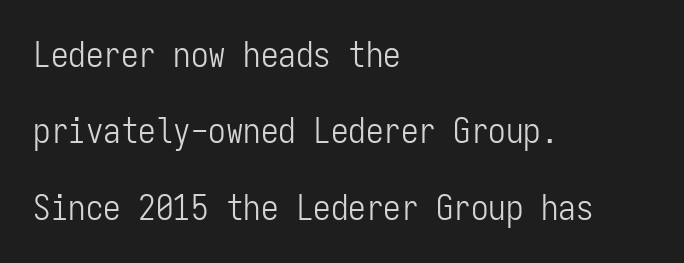
The image shows 35 px light, condensed sans-serif type, upright, monospaced; set left-aligned, loose line spacing (2.18x), normal letter spacing, not underlined; low stroke contrast and a medium x-height.
